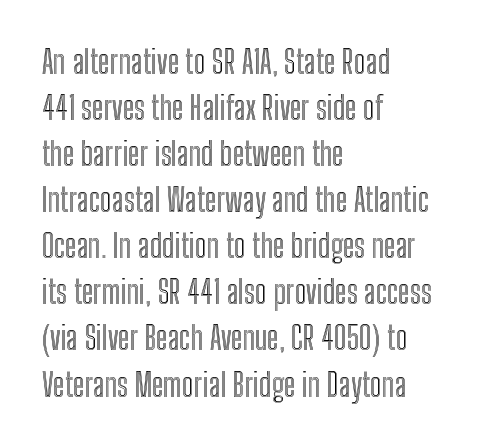
{"italic": "no", "width": "condensed", "x_height": "medium", "monospaced": "no", "underline": "no", "align": "left", "line_spacing": "normal", "line_spacing_ratio": 1.44, "letter_spacing": "normal", "letter_spacing_em": 0.0, "glyph_px": 32}
